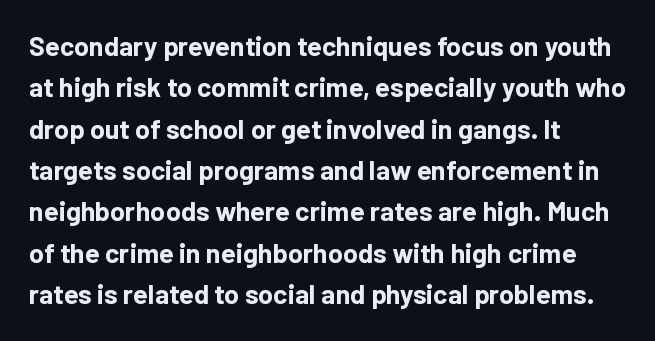
{"italic": "no", "bold": "yes", "underline": "no", "align": "left", "line_spacing": "normal", "line_spacing_ratio": 1.53, "letter_spacing": "normal", "letter_spacing_em": 0.0, "glyph_px": 27}
